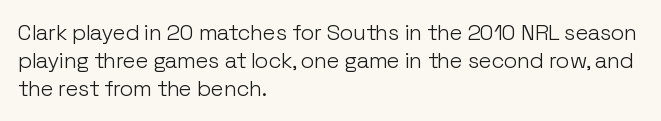
No extra ink here — the face is not bold. Students, observe: this is what conventionally led text looks like. Visually the block forms a straight wall on the left and a jagged coastline on the right. Clear beneath every line of the passage.
